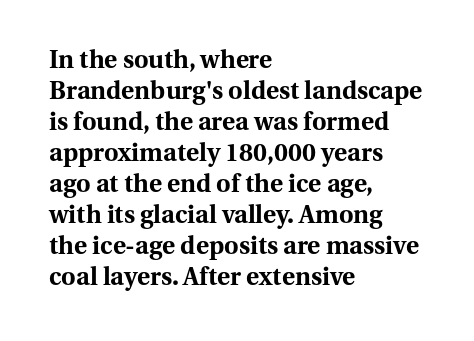
Q: Is the text bold? A: Yes.
Q: Is the text italic (slanted)? A: No, it is upright.
Q: Is the text underlined? A: No.
Q: How is the paragraph aligned? A: Left-aligned.
Q: Is the spacing between letters normal or unusually wide? A: Normal.
